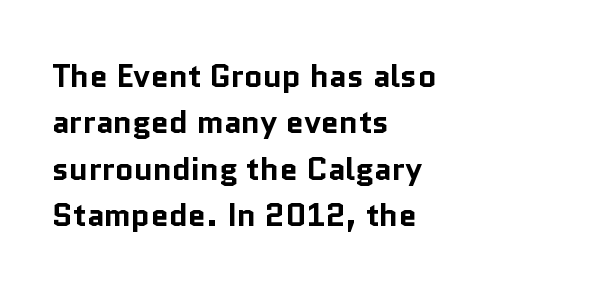
The image shows 32 px bold sans-serif type, upright; set left-aligned, normal line spacing (1.45x), normal letter spacing, not underlined; low stroke contrast and a medium x-height.
